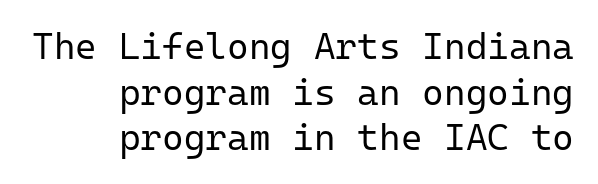
{"serif": "no", "italic": "no", "bold": "no", "weight": "regular", "width": "normal", "stroke_contrast": "low", "x_height": "medium", "monospaced": "yes", "underline": "no", "align": "right", "line_spacing_ratio": 1.23, "letter_spacing": "normal", "letter_spacing_em": 0.0, "glyph_px": 37}
